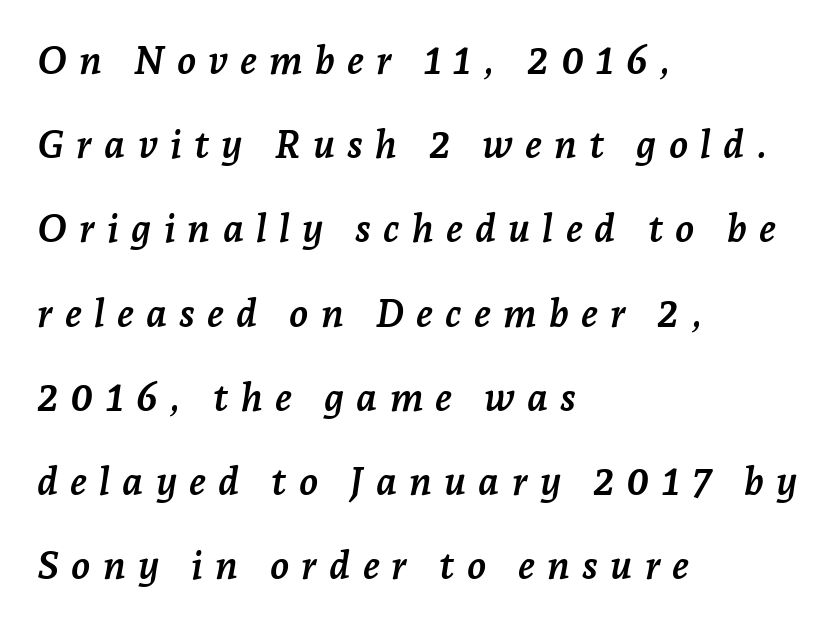
The image shows 39 px semibold serif type, italic (leaning right); set left-aligned, loose line spacing (2.16x), unusually wide letter spacing (+0.31 em), not underlined; low stroke contrast and a medium x-height.
